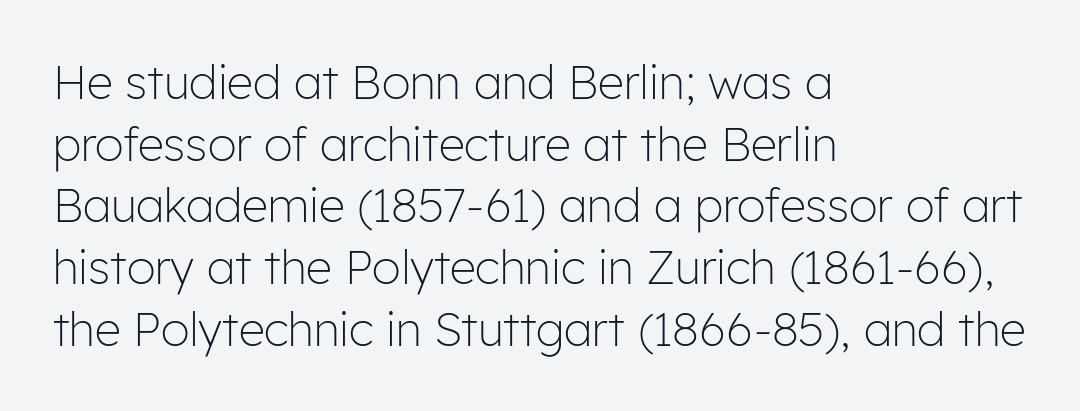
Check under the words: just untouched page. What's the leading like? Ordinary, nothing unusual. Weight class: somewhere from thin through regular. Line starts are locked; line ends wander. The lettering holds an erect, upright posture throughout. The gaps between neighbouring characters are ordinary and unremarkable.
